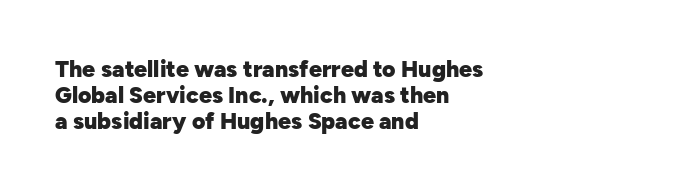
All the whitespace from short lines collects on the right. The horizontal fit of the characters is conventional and even. Unlike italic type, these characters show no tilt at all. Quick note: underline off. Notice how descenders almost collide with the ascenders below — that's tight leading. Is the type bold? Yes — the strokes are clearly thick and heavy.
